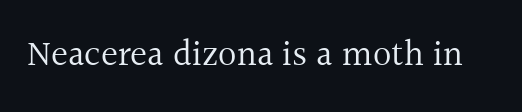
Q: Is the text bold? A: No.
Q: Is the text italic (slanted)? A: No, it is upright.
Q: Is the typeface a serif or a sans-serif typeface? A: Serif.
Q: Is the text underlined? A: No.
Q: Is the spacing between letters normal or unusually wide? A: Normal.
Q: Width (condensed, normal, or wide)? A: Normal.
Q: x-height? A: Medium.
Q: Monospaced? A: No.
